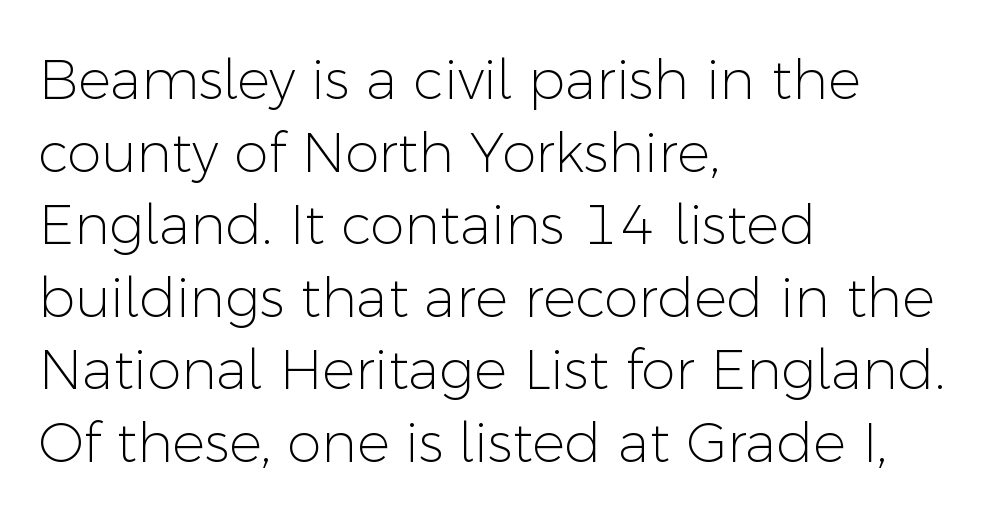
The image shows 55 px light sans-serif type, upright; set left-aligned, normal line spacing (1.32x), normal letter spacing, not underlined; low stroke contrast and a medium x-height.
